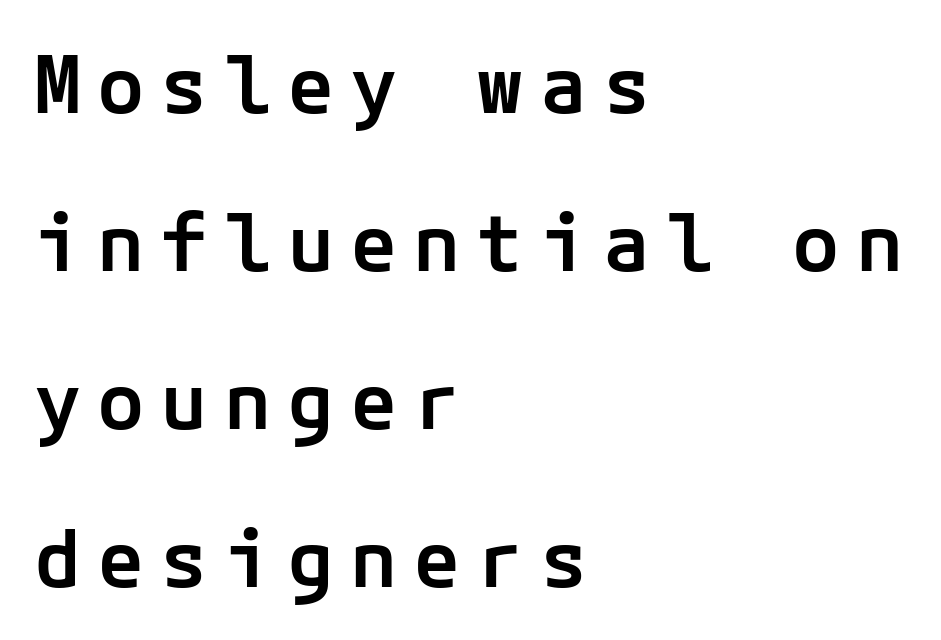
{"serif": "no", "italic": "no", "bold": "semi", "weight": "semibold", "width": "normal", "stroke_contrast": "low", "x_height": "medium", "underline": "no", "align": "left", "line_spacing": "loose", "line_spacing_ratio": 2.0, "letter_spacing": "wide", "letter_spacing_em": 0.2, "glyph_px": 79}
